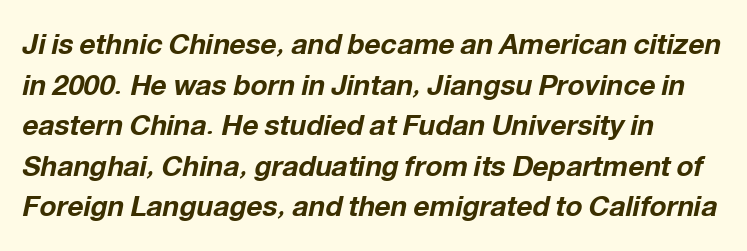
The image shows 28 px bold type, italic (leaning right); set normal line spacing (1.45x), normal letter spacing, not underlined; low stroke contrast and a medium x-height.
